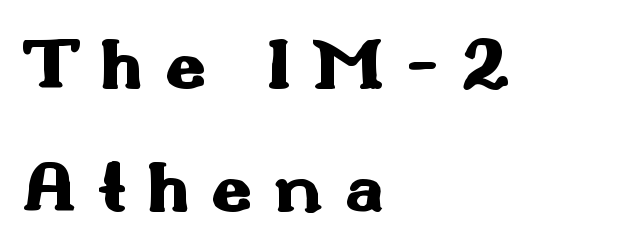
{"serif": "no", "italic": "no", "bold": "yes", "weight": "heavy", "width": "wide", "stroke_contrast": "medium", "x_height": "small", "monospaced": "no", "underline": "no", "align": "left", "line_spacing": "normal", "line_spacing_ratio": 1.68, "letter_spacing": "wide", "letter_spacing_em": 0.29, "glyph_px": 73}
